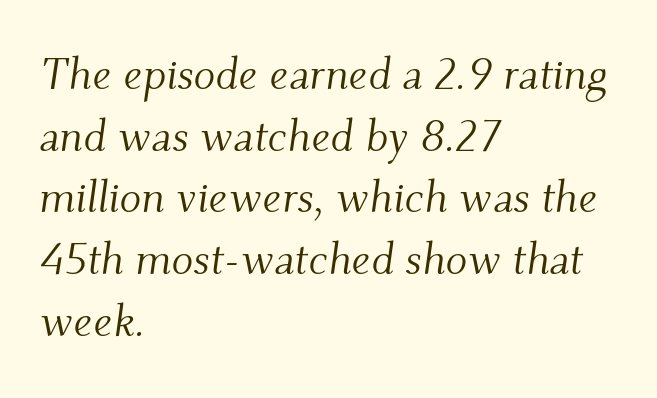
The image shows 45 px light serif type, italic (leaning right); set left-aligned, normal line spacing (1.37x), normal letter spacing, not underlined; medium stroke contrast and a small x-height.
